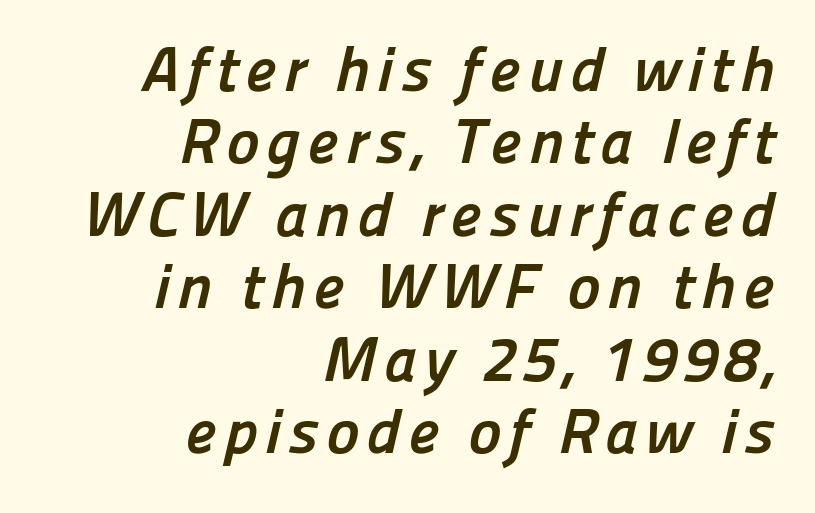
Compared with typical paragraphs, the rows here are closer together. Line ends are locked; line starts wander. These lines carry a lot of weight — the face is fully bold. The rendering shows plain stroke endings on the letterforms — a sans-serif design.
